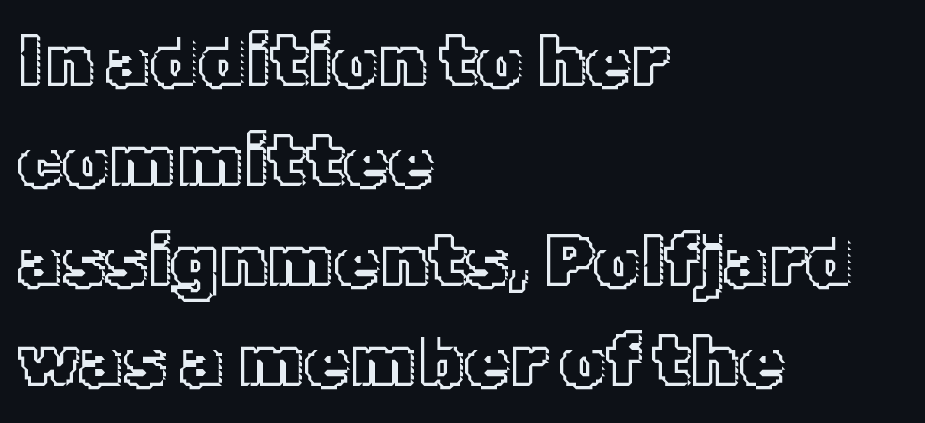
A typesetter would call this leading conventional body-copy spacing. The face used here is rendered with its standard letterfit. The lines are quadded left. A typesetter would mark this as roman, not italic. No word sits above an underline.
